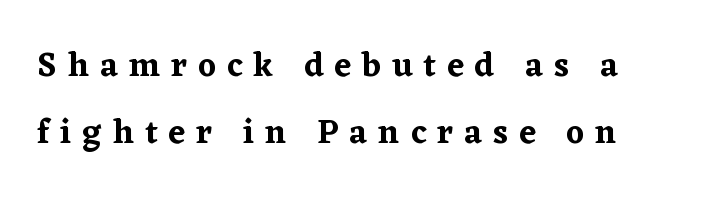
Loose tracking; the words dissolve into strings of separated letters. These lines are composed in type with serifs. Each letter keeps its own natural width here, so spacing adapts to shape. Quick note: interline space is abundant. The ragged edge is on the right, which tells us the setting is flush left.
